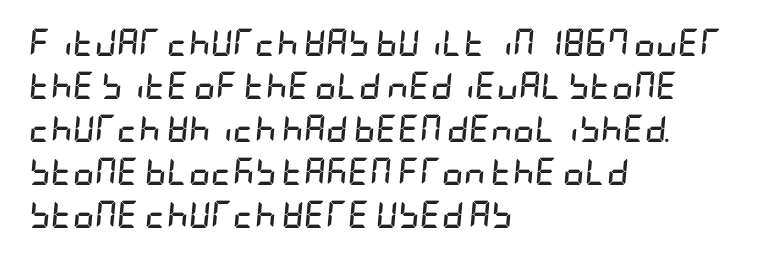
The image shows 27 px bold type, italic (leaning right); set left-aligned, normal line spacing (1.59x), normal letter spacing, not underlined.
